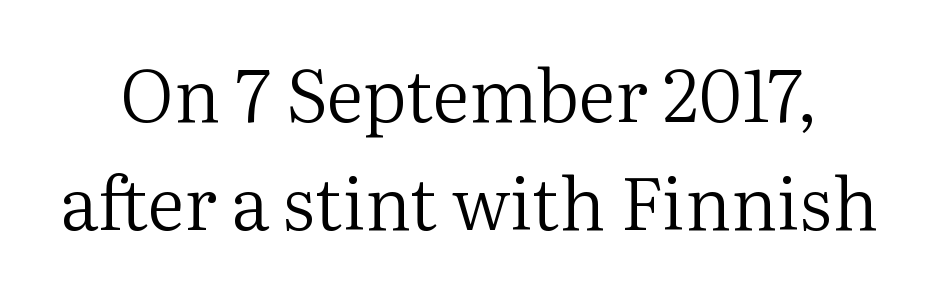
The letters stand upright; this is a roman face. Is the type heavy? It reads as light-to-regular instead. In terms of letterspacing, this is plain default setting. Character widths vary here, with narrow letters taking less room than wide ones.
